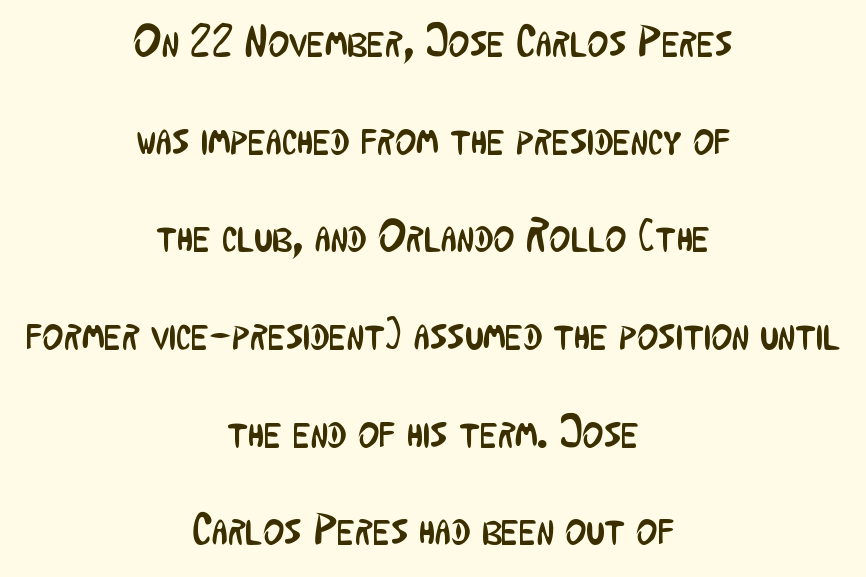
{"serif": "no", "italic": "no", "bold": "no", "weight": "regular", "width": "condensed", "stroke_contrast": "low", "x_height": "medium", "monospaced": "no", "underline": "no", "align": "center", "line_spacing": "loose", "line_spacing_ratio": 2.17, "letter_spacing": "normal", "letter_spacing_em": 0.0, "glyph_px": 45}
